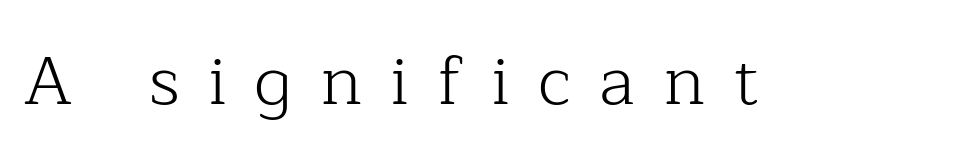
Q: Is the text bold? A: No.
Q: Is the text italic (slanted)? A: No, it is upright.
Q: Is the typeface a serif or a sans-serif typeface? A: Serif.
Q: Is the text underlined? A: No.
Q: Is the spacing between letters normal or unusually wide? A: Unusually wide.
Q: Width (condensed, normal, or wide)? A: Normal.
Q: Stroke contrast? A: Low.
Q: x-height? A: Medium.
Q: Monospaced? A: No.
